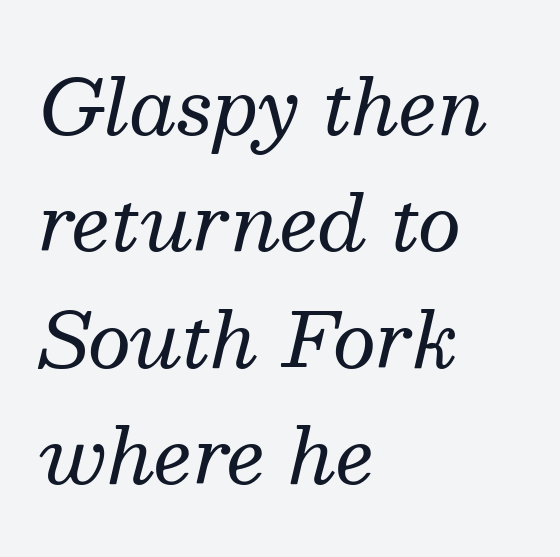
The image shows 76 px regular-weight serif type, italic (leaning right); set left-aligned, normal line spacing (1.53x), normal letter spacing, not underlined; medium stroke contrast and a medium x-height.
